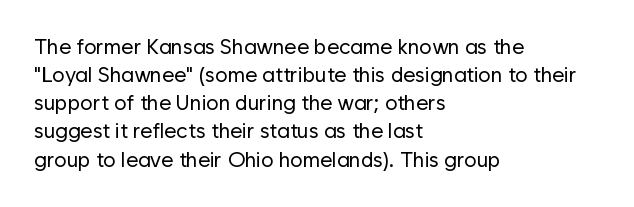
The image shows 21 px text type, upright; set left-aligned, normal line spacing (1.34x), normal letter spacing, not underlined.
